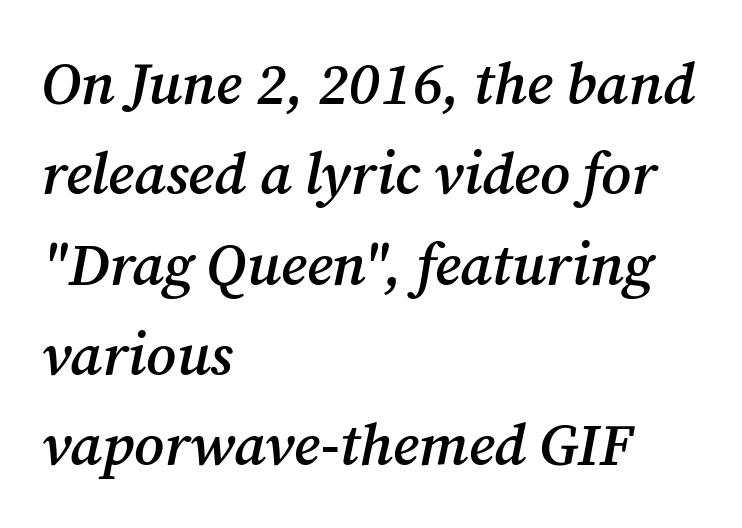
{"serif": "yes", "italic": "yes", "lean": "right", "slant_degrees": 12, "bold": "semi", "weight": "semibold", "width": "normal", "stroke_contrast": "medium", "x_height": "medium", "monospaced": "no", "underline": "no", "align": "left", "line_spacing": "normal", "line_spacing_ratio": 1.53, "letter_spacing": "normal", "letter_spacing_em": 0.0, "glyph_px": 59}
